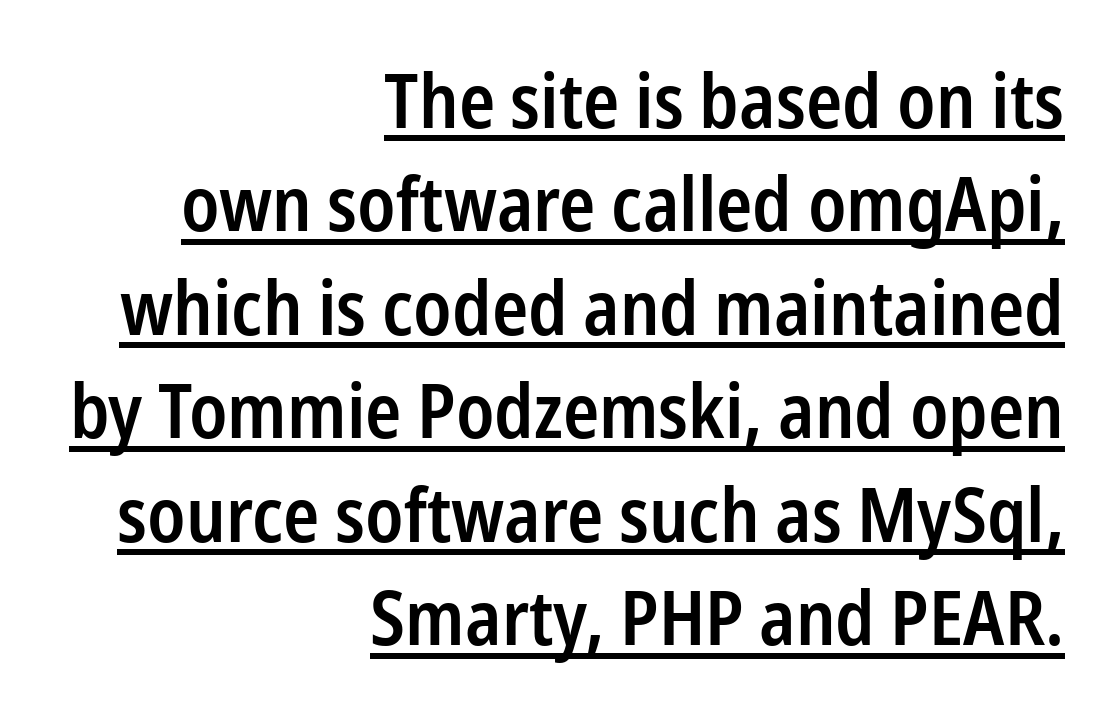
Q: Is the text bold? A: Semi-bold.
Q: Is the text italic (slanted)? A: No, it is upright.
Q: Is the typeface a serif or a sans-serif typeface? A: Sans-serif.
Q: Is the text underlined? A: Yes.
Q: How is the paragraph aligned? A: Right-aligned.
Q: Is the spacing between letters normal or unusually wide? A: Normal.
Q: Is the spacing between lines tight, normal or loose? A: Normal.
Q: Width (condensed, normal, or wide)? A: Condensed.
Q: Stroke contrast? A: Low.
Q: x-height? A: Medium.
Q: Monospaced? A: No.
